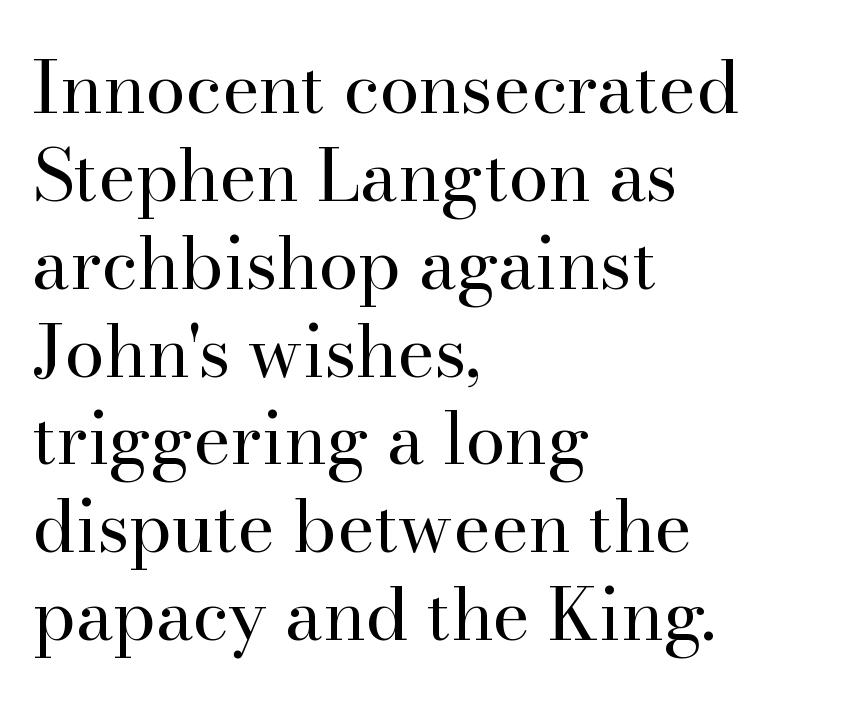
The image shows 72 px regular-weight serif type, upright; set left-aligned, line spacing 1.22x, normal letter spacing, not underlined; high stroke contrast and a small x-height.
